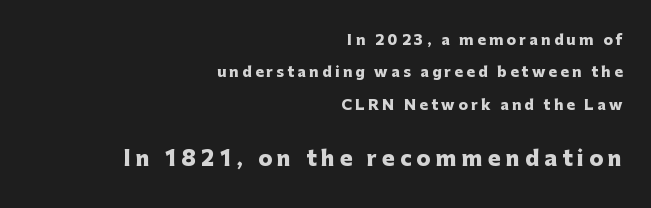
{"italic": "no", "bold": "yes", "underline": "no", "align": "right", "line_spacing": "loose", "line_spacing_ratio": 2.32, "letter_spacing": "wide", "letter_spacing_em": 0.24, "larger_block": "second", "size_ratio": 1.5, "glyph_px": 21}
